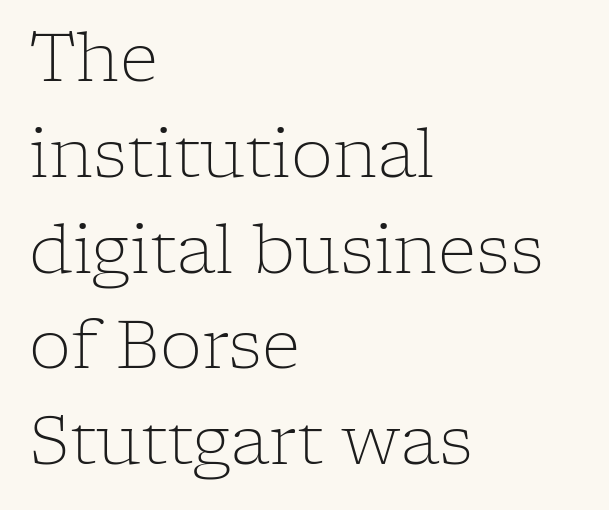
The image shows 67 px light serif type, upright; set left-aligned, normal line spacing (1.43x), normal letter spacing, not underlined; low stroke contrast and a medium x-height.
